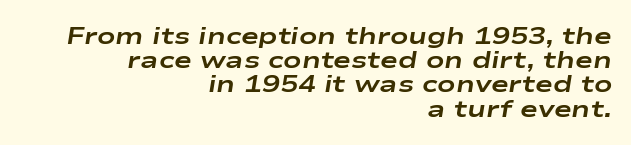
The tracking reads as untouched default to a designer's eye. The characters look thick and weighty, a clear bold. The strip under each line holds only bare page. Italic? Definitely — the glyphs are oblique.
